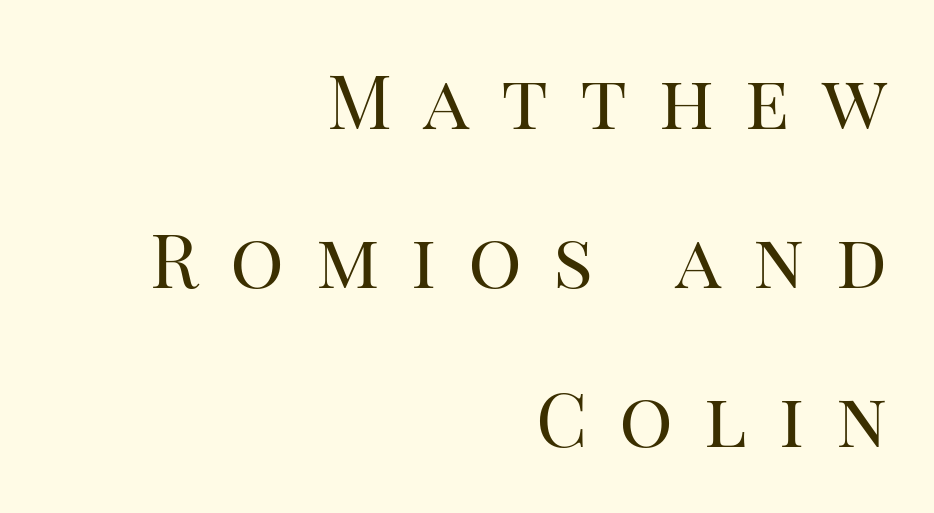
{"serif": "yes", "italic": "no", "bold": "no", "weight": "regular", "width": "normal", "stroke_contrast": "high", "x_height": "large", "monospaced": "no", "underline": "no", "align": "right", "line_spacing": "loose", "line_spacing_ratio": 2.12, "letter_spacing": "wide", "letter_spacing_em": 0.42, "glyph_px": 75}
